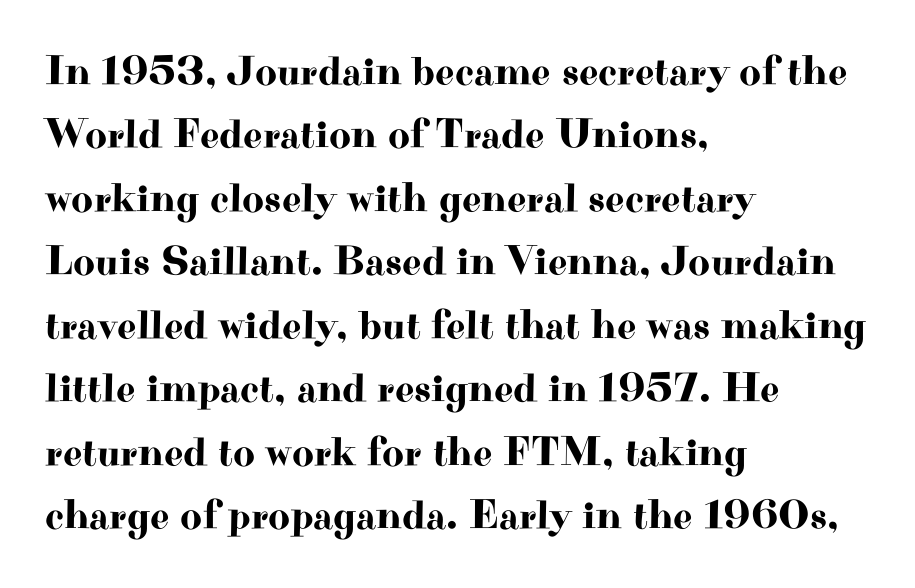
{"serif": "yes", "italic": "no", "width": "wide", "stroke_contrast": "high", "x_height": "small", "monospaced": "no", "underline": "no", "align": "left", "line_spacing": "normal", "line_spacing_ratio": 1.51, "letter_spacing": "normal", "letter_spacing_em": 0.0, "glyph_px": 42}
